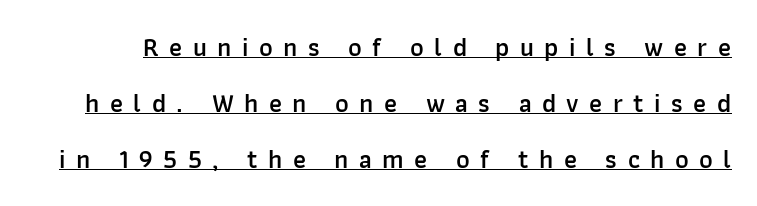
Italic: no, the glyphs are upright roman. The letters are semibold — heavier than regular but short of a full bold. Successive baselines arrive slowly, with a big drop between each. You can see a thin bar hugging the bottom of the glyphs. In terms of letterspacing, this is a distinctly airy, spread setting.
